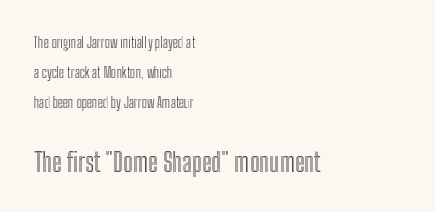
Quick note: underline off. Teacher's note: observe the even left margin — that is flush-left alignment. The letters sit at their default tracking, neither squeezed nor spread. The letters stand upright; this is a roman face. Type size steps up from the first block to the second. The passage shown stacks its lines with a broad gap.
